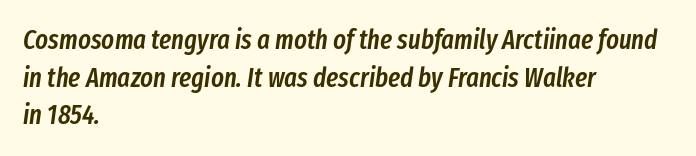
{"italic": "yes", "lean": "right", "slant_degrees": 8, "bold": "semi", "underline": "no", "align": "left", "line_spacing": "normal", "line_spacing_ratio": 1.39, "letter_spacing": "normal", "letter_spacing_em": 0.0, "glyph_px": 27}
